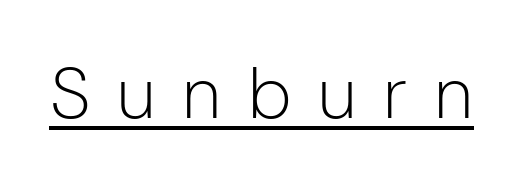
{"serif": "no", "italic": "no", "bold": "no", "weight": "light", "width": "normal", "stroke_contrast": "low", "x_height": "medium", "monospaced": "no", "underline": "yes", "letter_spacing": "wide", "letter_spacing_em": 0.37, "glyph_px": 72}
